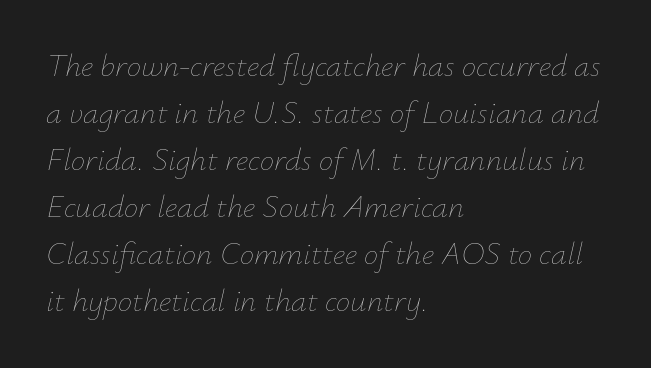
Glance below the letters and you will spot only blank space. Leading matches the norm, producing a regular column. Leftover space on each line is placed entirely after the last word. Slanted lettering throughout. Note the varied advance widths — an 'i' is clearly narrower than an 'm'. The letterforms sit shoulder to shoulder at normal distance.
